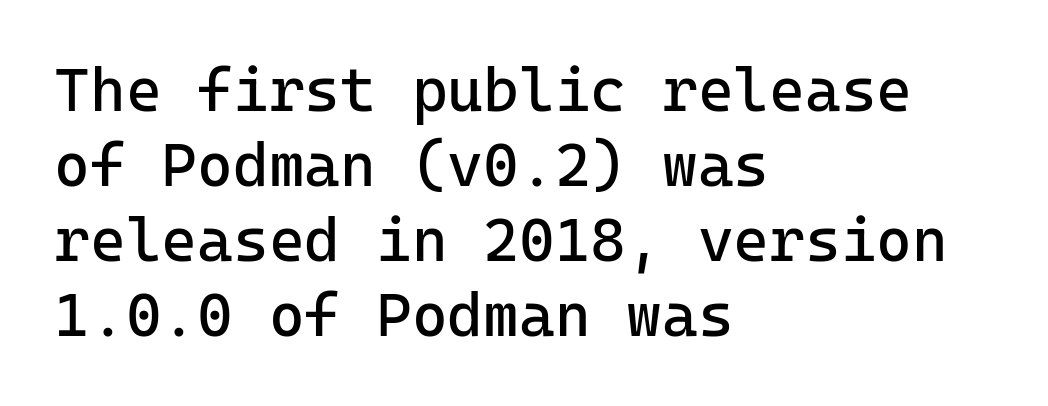
{"serif": "no", "italic": "no", "bold": "no", "weight": "regular", "width": "normal", "stroke_contrast": "low", "x_height": "medium", "monospaced": "yes", "underline": "no", "align": "left", "line_spacing_ratio": 1.23, "letter_spacing": "normal", "letter_spacing_em": 0.0, "glyph_px": 61}
